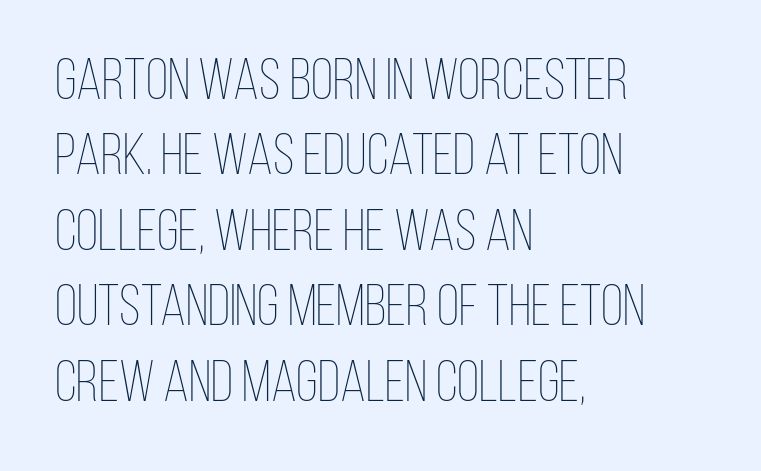
Q: Is the text bold? A: No.
Q: Is the text italic (slanted)? A: No, it is upright.
Q: Is the text underlined? A: No.
Q: How is the paragraph aligned? A: Left-aligned.
Q: Is the spacing between letters normal or unusually wide? A: Normal.
Q: Is the spacing between lines tight, normal or loose? A: Normal.
Q: Width (condensed, normal, or wide)? A: Condensed.
Q: Stroke contrast? A: Low.
Q: x-height? A: Large.
Q: Monospaced? A: No.
